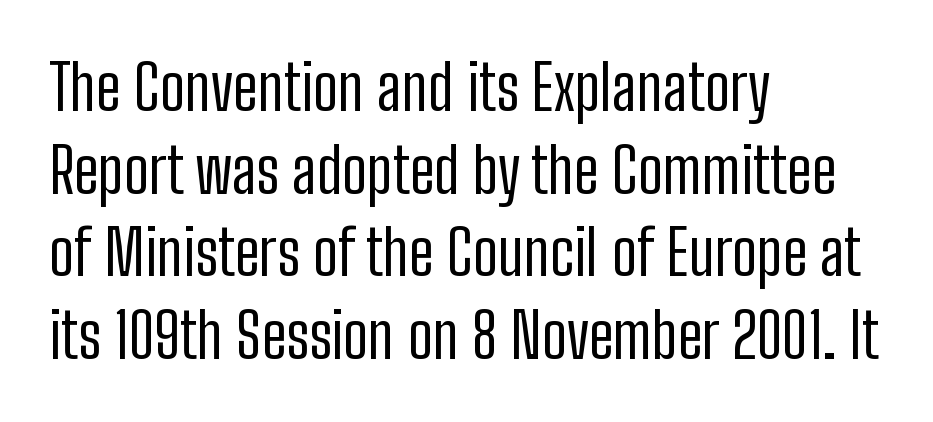
The image shows 63 px regular-weight, condensed sans-serif type, upright; set left-aligned, normal line spacing (1.31x), normal letter spacing, not underlined; low stroke contrast and a medium x-height.
